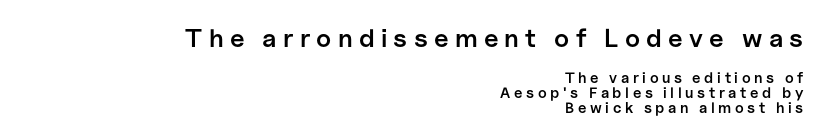
{"italic": "no", "bold": "semi", "underline": "no", "align": "right", "line_spacing": "tight", "line_spacing_ratio": 1.0, "letter_spacing": "wide", "letter_spacing_em": 0.24, "larger_block": "first", "size_ratio": 1.73, "glyph_px": 26}
